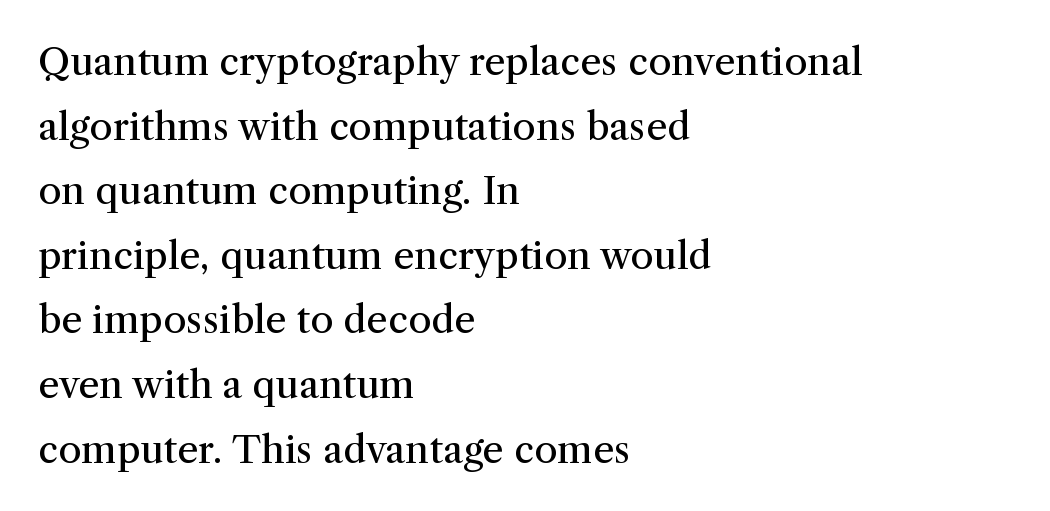
Q: Is the text bold? A: No.
Q: Is the text italic (slanted)? A: No, it is upright.
Q: Is the typeface a serif or a sans-serif typeface? A: Serif.
Q: Is the text underlined? A: No.
Q: How is the paragraph aligned? A: Left-aligned.
Q: Is the spacing between letters normal or unusually wide? A: Normal.
Q: Is the spacing between lines tight, normal or loose? A: Normal.
Q: Width (condensed, normal, or wide)? A: Normal.
Q: Stroke contrast? A: Medium.
Q: x-height? A: Medium.
Q: Monospaced? A: No.
